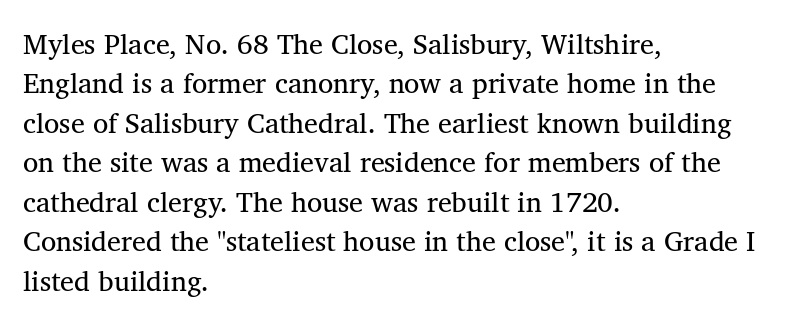
{"serif": "yes", "italic": "no", "bold": "no", "weight": "regular", "width": "normal", "stroke_contrast": "medium", "x_height": "medium", "monospaced": "no", "underline": "no", "align": "left", "line_spacing": "normal", "line_spacing_ratio": 1.41, "letter_spacing": "normal", "letter_spacing_em": 0.0, "glyph_px": 28}
